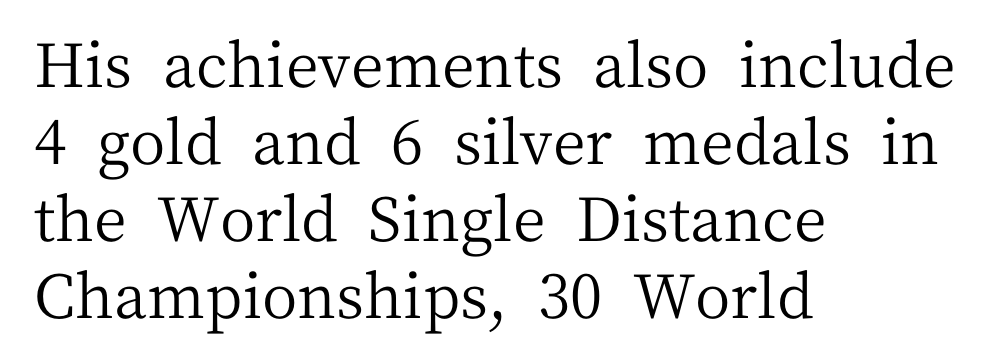
The image shows 61 px regular-weight serif type, upright; set left-aligned, normal line spacing (1.26x), normal letter spacing, not underlined; medium stroke contrast and a medium x-height.
